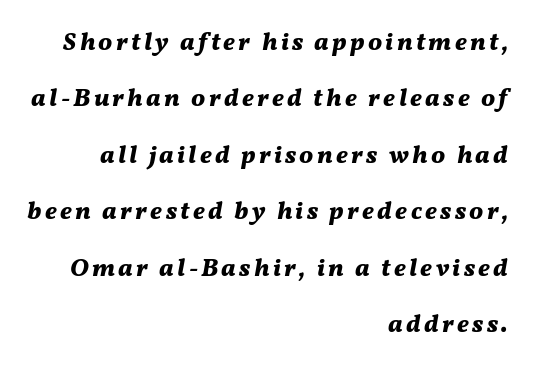
Q: Is the text bold? A: Yes.
Q: Is the text italic (slanted)? A: Yes, it leans right by about 11 degrees.
Q: Is the text underlined? A: No.
Q: How is the paragraph aligned? A: Right-aligned.
Q: Is the spacing between lines tight, normal or loose? A: Loose.
